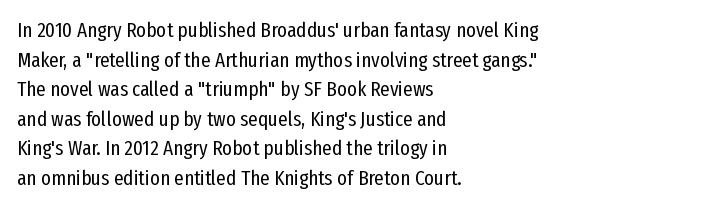
Quick note: underline off. Do the letters lean? They stand straight. The text block is weighted toward the left margin, trailing off unevenly rightward. This rendering leaves character spacing at its baseline value. Vertical spacing — default.
